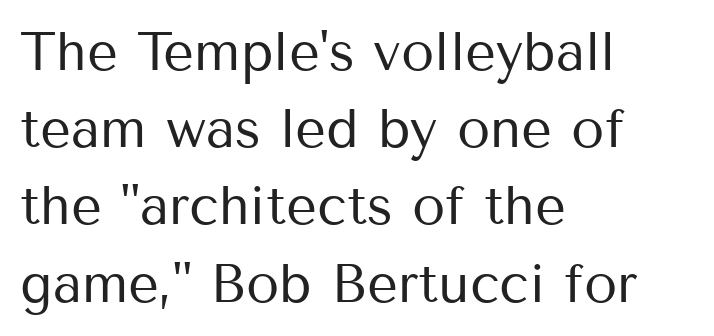
The image shows 54 px regular-weight sans-serif type, upright; set left-aligned, normal line spacing (1.43x), normal letter spacing, not underlined; medium stroke contrast and a medium x-height.
